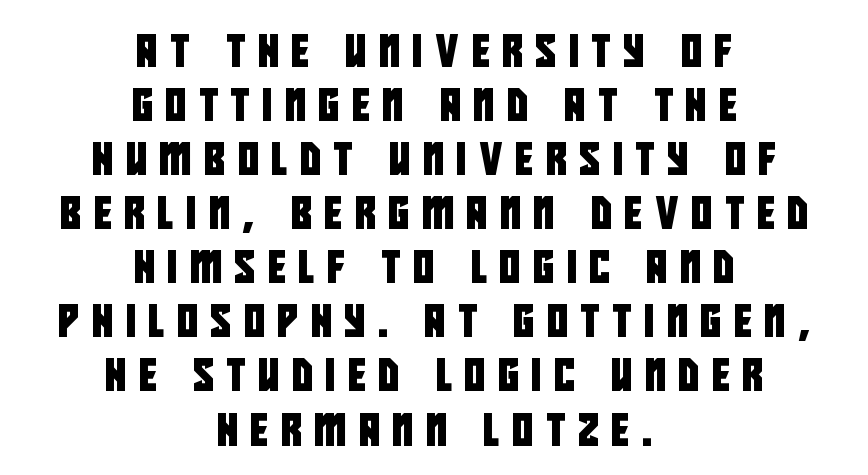
{"serif": "no", "width": "condensed", "stroke_contrast": "low", "x_height": "large", "monospaced": "no", "underline": "no", "align": "center", "line_spacing": "normal", "line_spacing_ratio": 1.69, "letter_spacing": "wide", "letter_spacing_em": 0.4, "glyph_px": 32}
